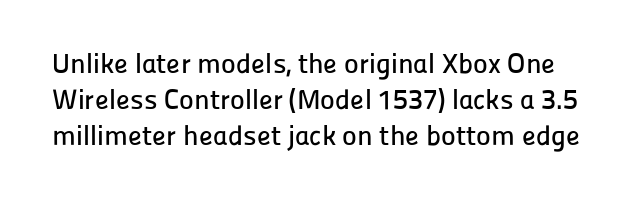
The letters sit at their default tracking, neither squeezed nor spread. These lines are composed in type without serifs. The letters stand upright; this is a roman face. Descender tails drop into unmarked territory. How would I describe the line gaps? Plain and ordinary. Note the varied advance widths — an 'i' is clearly narrower than an 'm'.
